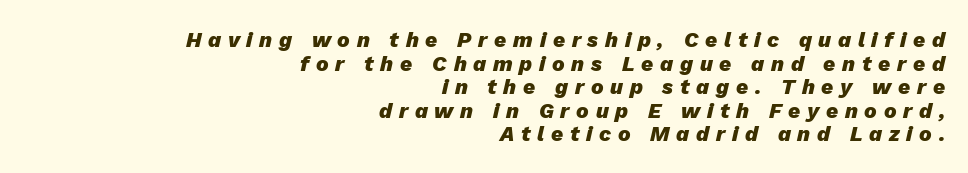
{"italic": "yes", "lean": "right", "slant_degrees": 13, "bold": "yes", "underline": "no", "align": "right", "line_spacing": "tight", "line_spacing_ratio": 1.12, "letter_spacing": "wide", "letter_spacing_em": 0.32, "glyph_px": 21}
